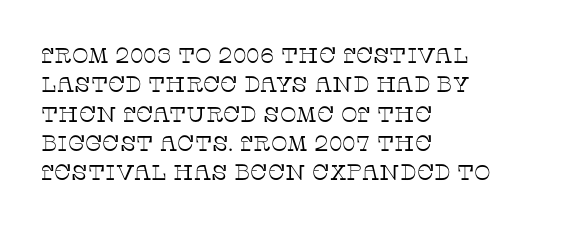
Caption: face not bold, strokes unweighted. Whoever set this chose a conventional vertical rhythm. This sample uses plain, unmodified letter spacing. The lettering stays uniformly vertical, giving the passage a roman look. Rule under the text: the space is simply empty.
